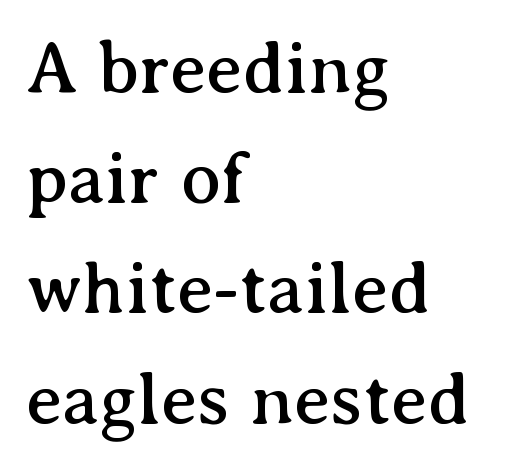
This sample uses an upright cut, with every glyph sitting square on the baseline. No extra tracking has been applied to these lines. The vertical gap from one line to the next is medium. The passage shown is typed in a proportional face where columns would drift.
